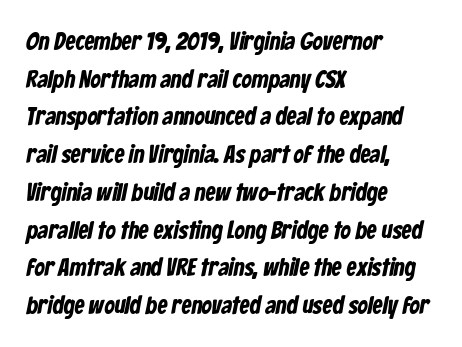
Q: Is the text bold? A: Yes.
Q: Is the text underlined? A: No.
Q: How is the paragraph aligned? A: Left-aligned.
Q: Is the spacing between letters normal or unusually wide? A: Normal.
Q: Is the spacing between lines tight, normal or loose? A: Normal.
